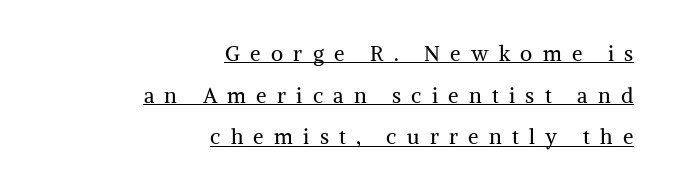
Q: Is the text bold? A: No.
Q: Is the text italic (slanted)? A: No, it is upright.
Q: Is the text underlined? A: Yes.
Q: How is the paragraph aligned? A: Right-aligned.
Q: Is the spacing between letters normal or unusually wide? A: Unusually wide.
Q: Is the spacing between lines tight, normal or loose? A: Loose.
